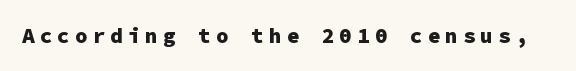
{"italic": "no", "bold": "yes", "underline": "no", "letter_spacing": "wide", "letter_spacing_em": 0.24, "glyph_px": 21}
